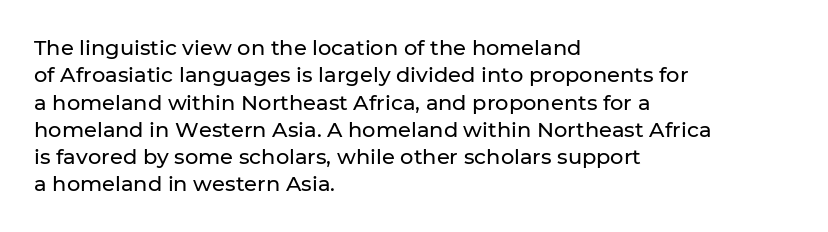
The image shows 21 px text type, upright; set left-aligned, normal line spacing (1.3x), normal letter spacing, not underlined.
